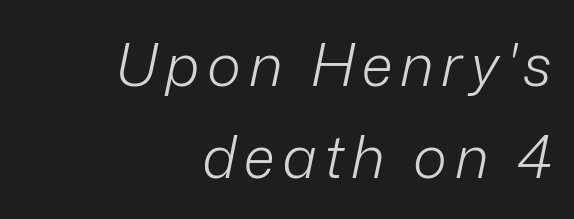
Weight class: somewhere from thin through regular. The lines in this sample share a right terminus and differ only in where they begin. A normal amount of white space separates one row of letters from the next. The whole block is typeset with a tilt.
